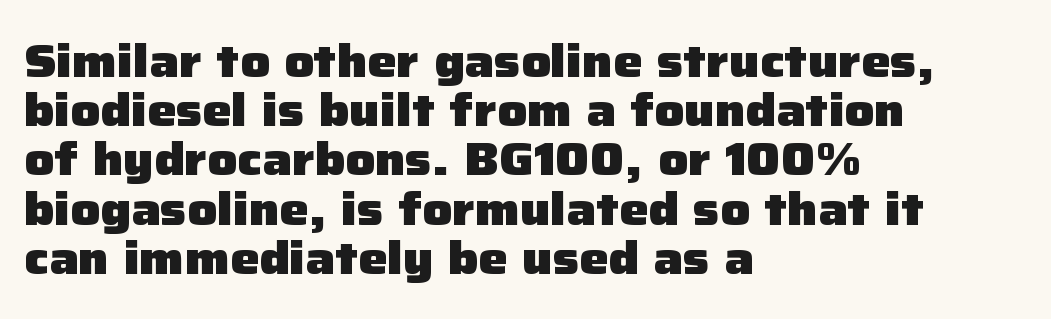
The letters sit at their default tracking, neither squeezed nor spread. The compositor pushed each line to the left boundary. You can tell it's not italic because the verticals are truly vertical. Honestly, there is no underline to notice here at all.
